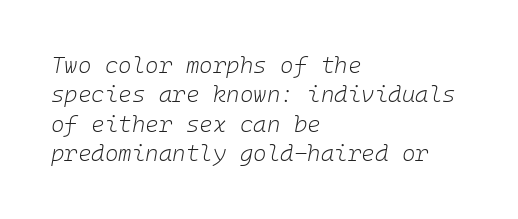
Underline: absent. Stroke mass is kept to a normal reading level or below. The lettering tilts uniformly, giving the passage an italic look. How are the letters spaced? Ordinarily, with no added tracking.
